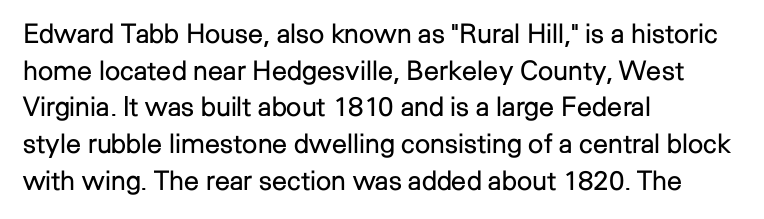
The image shows 27 px text type, upright; set left-aligned, normal line spacing (1.36x), normal letter spacing, not underlined.
